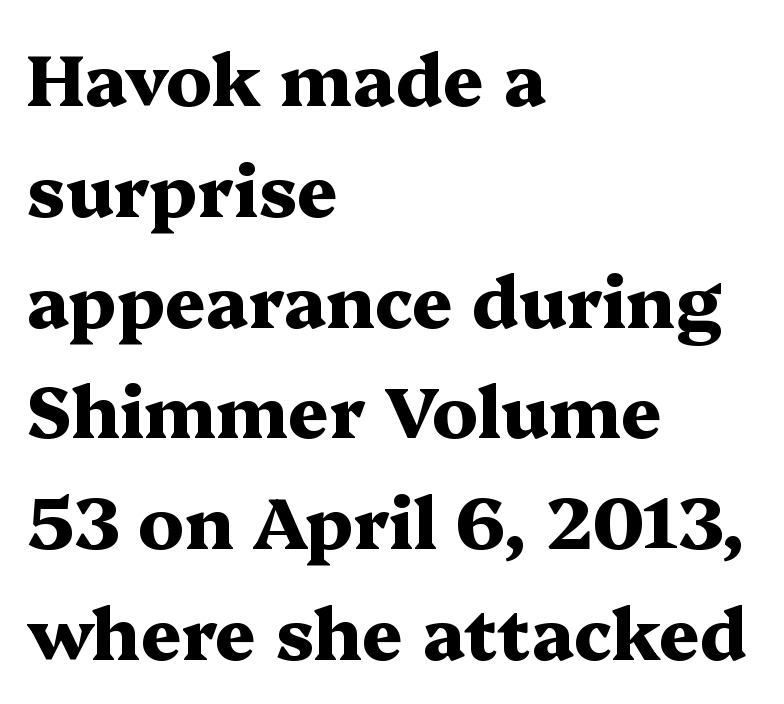
{"serif": "yes", "italic": "no", "bold": "yes", "weight": "heavy", "width": "wide", "stroke_contrast": "medium", "x_height": "medium", "monospaced": "no", "underline": "no", "align": "left", "line_spacing": "normal", "line_spacing_ratio": 1.56, "letter_spacing": "normal", "letter_spacing_em": 0.0, "glyph_px": 71}
